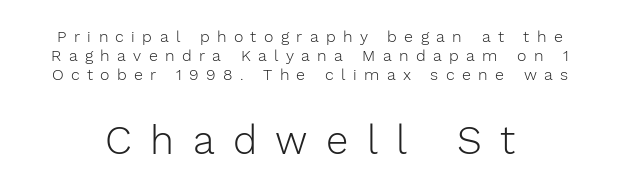
The string is rendered with underlining switched off. Caption: upper text group reduced, lower text group enlarged. Quick note: not italic, upright. Here the designer chose a conventional face with non-uniform glyph widths. Compared with typical body copy, the letter spacing here is much looser.
